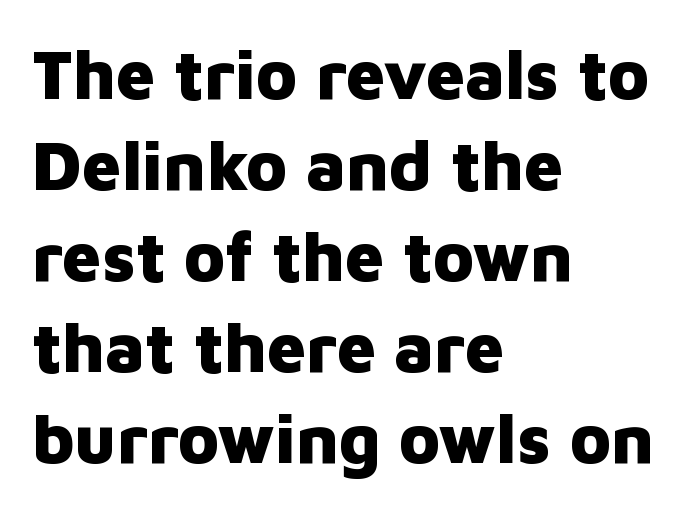
Q: Is the text bold? A: Yes.
Q: Is the text italic (slanted)? A: No, it is upright.
Q: Is the typeface a serif or a sans-serif typeface? A: Sans-serif.
Q: Is the text underlined? A: No.
Q: How is the paragraph aligned? A: Left-aligned.
Q: Is the spacing between letters normal or unusually wide? A: Normal.
Q: Is the spacing between lines tight, normal or loose? A: Normal.
Q: Width (condensed, normal, or wide)? A: Normal.
Q: Stroke contrast? A: Low.
Q: x-height? A: Medium.
Q: Monospaced? A: No.
